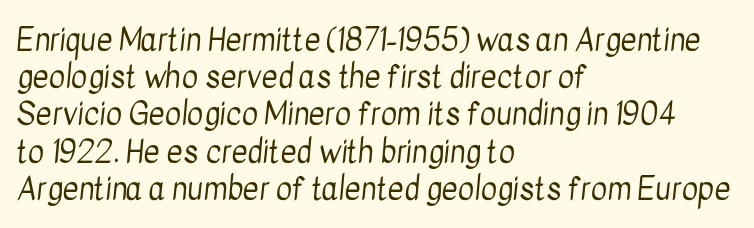
Q: Is the text bold? A: No.
Q: Is the typeface a serif or a sans-serif typeface? A: Sans-serif.
Q: Is the text underlined? A: No.
Q: How is the paragraph aligned? A: Left-aligned.
Q: Is the spacing between letters normal or unusually wide? A: Normal.
Q: Width (condensed, normal, or wide)? A: Condensed.
Q: Stroke contrast? A: Low.
Q: x-height? A: Medium.
Q: Monospaced? A: No.
